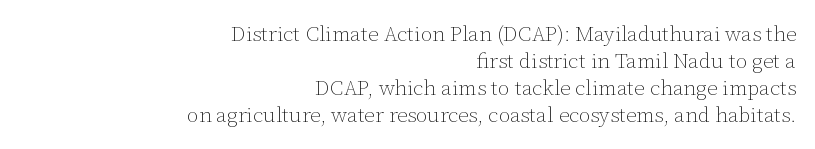
Rows of type keep a routine distance in the vertical direction. Do the letters lean? They stand straight. The passage shown is not underscored anywhere. No heavy texture on the line: the type isn't bold.
